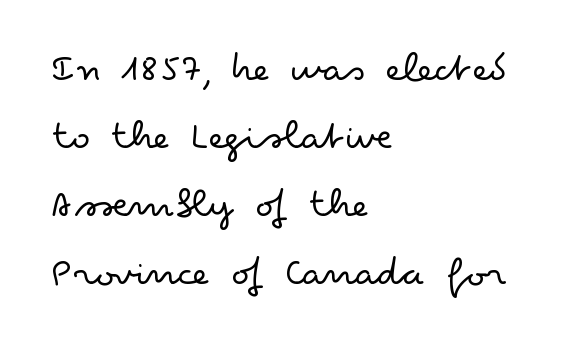
The image shows 43 px light, wide sans-serif type, upright; set left-aligned, normal line spacing (1.58x), normal letter spacing, not underlined; low stroke contrast and a small x-height.
